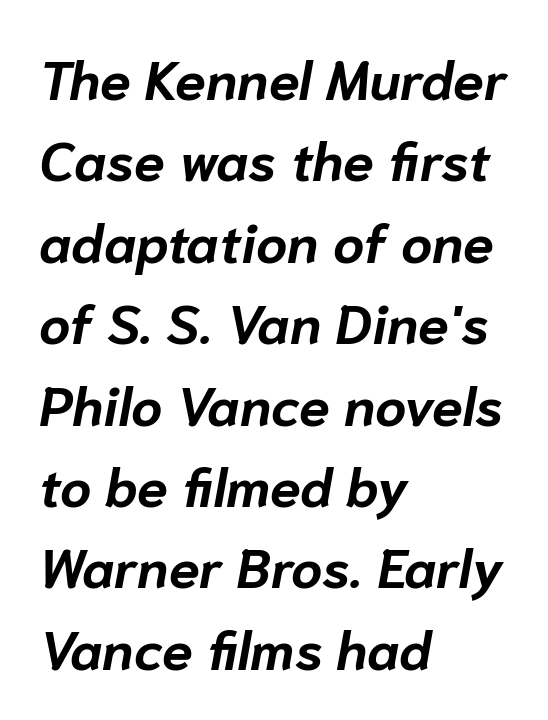
{"italic": "yes", "lean": "right", "slant_degrees": 10, "bold": "yes", "weight": "bold", "width": "normal", "stroke_contrast": "low", "x_height": "medium", "monospaced": "no", "underline": "no", "align": "left", "line_spacing": "normal", "line_spacing_ratio": 1.48, "letter_spacing": "normal", "letter_spacing_em": 0.0, "glyph_px": 55}
